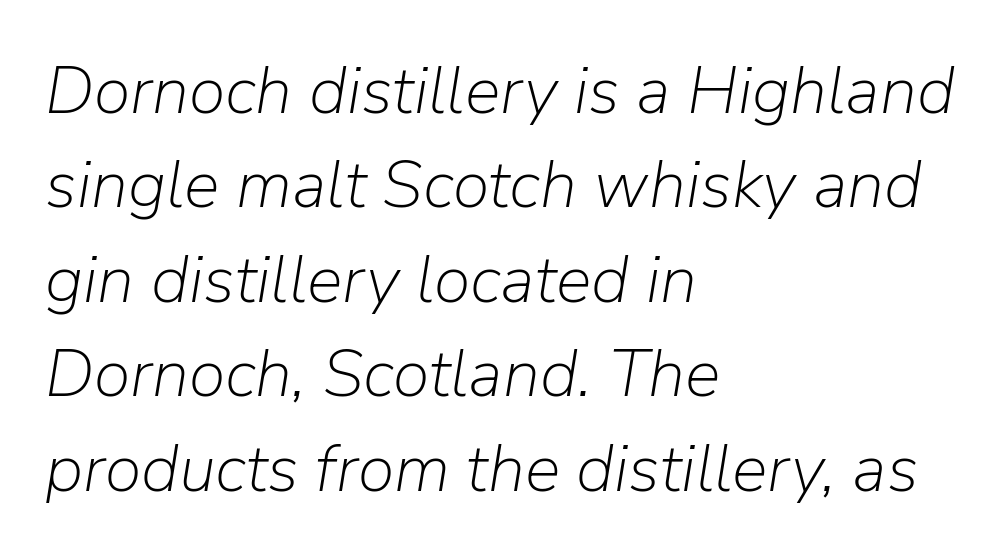
Q: Is the text bold? A: No.
Q: Is the text italic (slanted)? A: Yes, it leans right by about 9 degrees.
Q: Is the text underlined? A: No.
Q: How is the paragraph aligned? A: Left-aligned.
Q: Is the spacing between letters normal or unusually wide? A: Normal.
Q: Is the spacing between lines tight, normal or loose? A: Normal.
Q: Width (condensed, normal, or wide)? A: Normal.
Q: Stroke contrast? A: Low.
Q: x-height? A: Medium.
Q: Monospaced? A: No.
